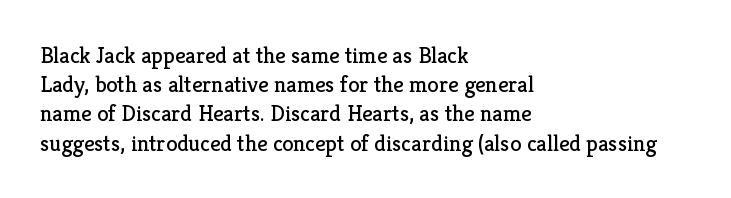
Q: Is the text bold? A: No.
Q: Is the text italic (slanted)? A: No, it is upright.
Q: Is the text underlined? A: No.
Q: How is the paragraph aligned? A: Left-aligned.
Q: Is the spacing between letters normal or unusually wide? A: Normal.
Q: Is the spacing between lines tight, normal or loose? A: Normal.
